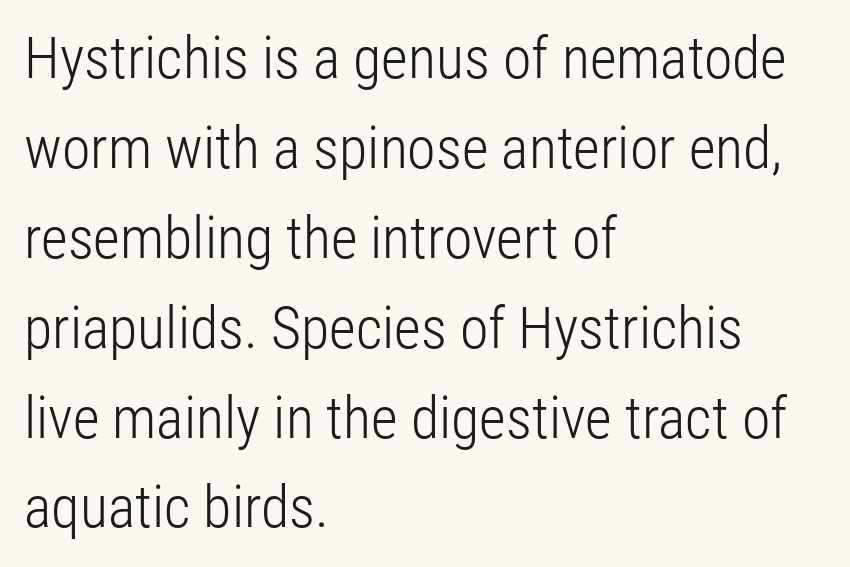
{"serif": "no", "italic": "no", "bold": "no", "weight": "light", "width": "condensed", "stroke_contrast": "low", "x_height": "medium", "monospaced": "no", "underline": "no", "align": "left", "line_spacing": "normal", "line_spacing_ratio": 1.55, "letter_spacing": "normal", "letter_spacing_em": 0.0, "glyph_px": 58}
